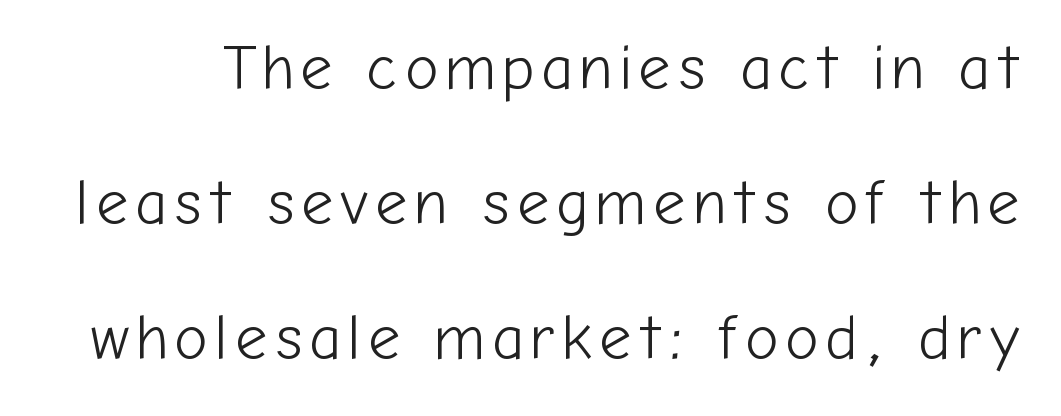
{"serif": "no", "italic": "no", "bold": "no", "weight": "light", "width": "normal", "stroke_contrast": "low", "x_height": "medium", "monospaced": "no", "underline": "no", "line_spacing": "loose", "line_spacing_ratio": 2.14, "glyph_px": 63}
